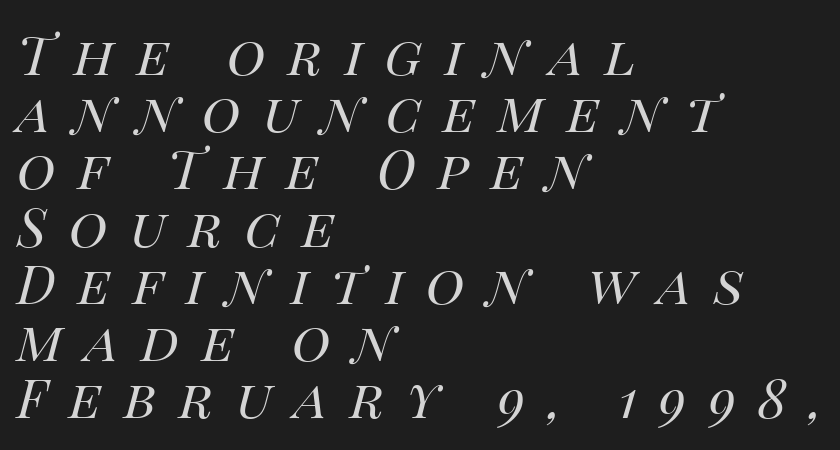
Q: Is the text bold? A: No.
Q: Is the text italic (slanted)? A: Yes, it leans right by about 14 degrees.
Q: Is the text underlined? A: No.
Q: How is the paragraph aligned? A: Left-aligned.
Q: Is the spacing between letters normal or unusually wide? A: Unusually wide.
Q: Is the spacing between lines tight, normal or loose? A: Tight.
Q: Width (condensed, normal, or wide)? A: Normal.
Q: Stroke contrast? A: High.
Q: x-height? A: Large.
Q: Monospaced? A: No.
